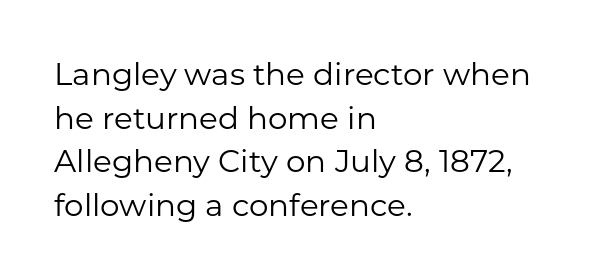
Q: Is the text bold? A: No.
Q: Is the text italic (slanted)? A: No, it is upright.
Q: Is the typeface a serif or a sans-serif typeface? A: Sans-serif.
Q: Is the text underlined? A: No.
Q: How is the paragraph aligned? A: Left-aligned.
Q: Is the spacing between letters normal or unusually wide? A: Normal.
Q: Is the spacing between lines tight, normal or loose? A: Normal.
Q: Width (condensed, normal, or wide)? A: Normal.
Q: Stroke contrast? A: Low.
Q: x-height? A: Medium.
Q: Monospaced? A: No.
